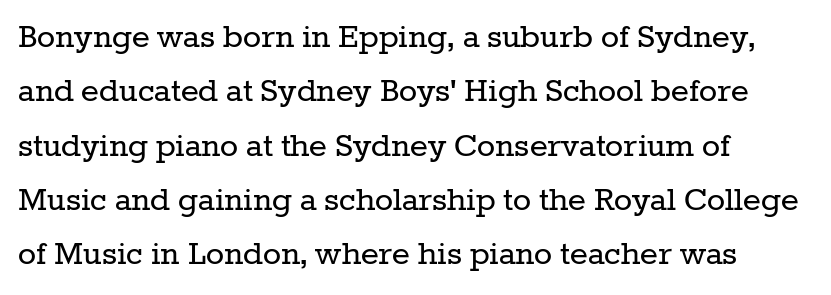
The glyphs are unaccompanied by any horizontal stroke below them. The passage shown is not bold in any degree. The line-height multiplier appears to be the usual default. This sample uses plain, unmodified letter spacing. You could not count columns in this text — the font is proportionally spaced.
